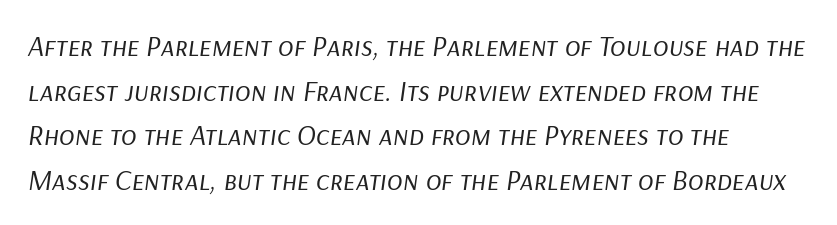
{"italic": "yes", "lean": "right", "slant_degrees": 9, "bold": "no", "weight": "regular", "width": "normal", "stroke_contrast": "low", "x_height": "medium", "monospaced": "no", "underline": "no", "align": "left", "line_spacing": "normal", "line_spacing_ratio": 1.54, "letter_spacing": "normal", "letter_spacing_em": 0.0, "glyph_px": 29}
